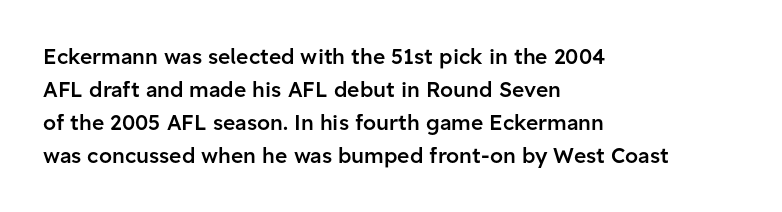
{"italic": "no", "bold": "semi", "underline": "no", "align": "left", "line_spacing": "normal", "line_spacing_ratio": 1.57, "letter_spacing": "normal", "letter_spacing_em": 0.0, "glyph_px": 21}
